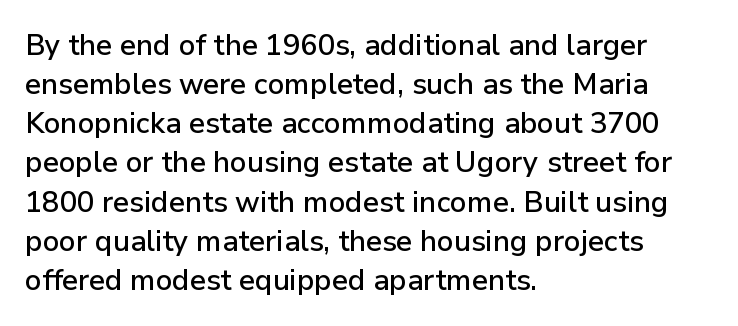
{"serif": "no", "italic": "no", "width": "normal", "stroke_contrast": "low", "x_height": "medium", "monospaced": "no", "underline": "no", "align": "left", "line_spacing": "normal", "line_spacing_ratio": 1.35, "letter_spacing": "normal", "letter_spacing_em": 0.0, "glyph_px": 29}
